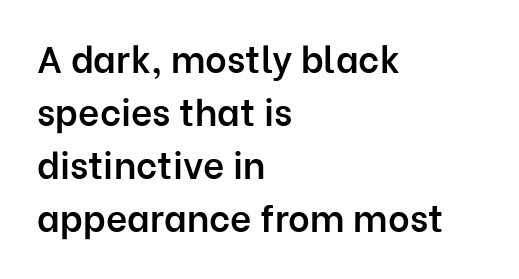
The image shows 37 px semibold sans-serif type, upright; set left-aligned, normal line spacing (1.43x), normal letter spacing, not underlined; low stroke contrast and a medium x-height.
